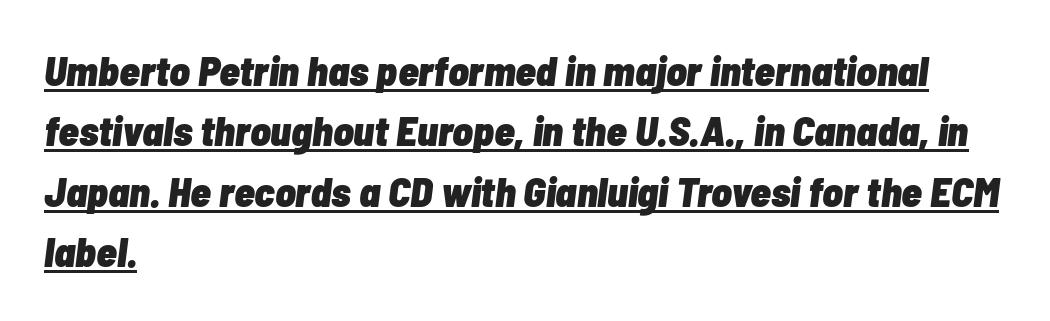
Q: Is the text bold? A: Yes.
Q: Is the text italic (slanted)? A: Yes, it leans right by about 7 degrees.
Q: Is the text underlined? A: Yes.
Q: How is the paragraph aligned? A: Left-aligned.
Q: Is the spacing between letters normal or unusually wide? A: Normal.
Q: Is the spacing between lines tight, normal or loose? A: Normal.
Q: Width (condensed, normal, or wide)? A: Condensed.
Q: Stroke contrast? A: Low.
Q: x-height? A: Medium.
Q: Monospaced? A: No.
